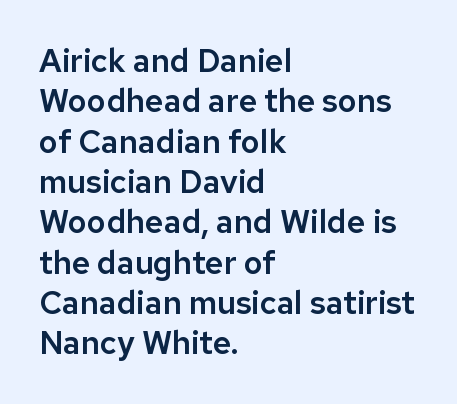
{"serif": "no", "italic": "no", "width": "normal", "stroke_contrast": "low", "x_height": "medium", "monospaced": "no", "underline": "no", "align": "left", "line_spacing": "normal", "line_spacing_ratio": 1.26, "letter_spacing": "normal", "letter_spacing_em": 0.0, "glyph_px": 32}
